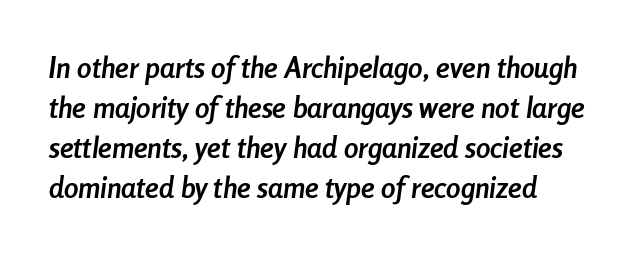
{"italic": "yes", "lean": "right", "slant_degrees": 8, "bold": "yes", "weight": "semibold", "width": "condensed", "stroke_contrast": "low", "x_height": "medium", "monospaced": "no", "underline": "no", "align": "left", "line_spacing": "normal", "line_spacing_ratio": 1.38, "letter_spacing": "normal", "letter_spacing_em": 0.0, "glyph_px": 29}
